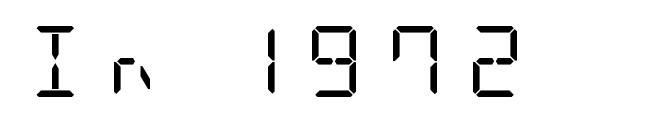
Q: Is the text bold? A: No.
Q: Is the text italic (slanted)? A: No, it is upright.
Q: Is the typeface a serif or a sans-serif typeface? A: Sans-serif.
Q: Is the text underlined? A: No.
Q: Is the spacing between letters normal or unusually wide? A: Unusually wide.
Q: Width (condensed, normal, or wide)? A: Condensed.
Q: Stroke contrast? A: Low.
Q: x-height? A: Large.
